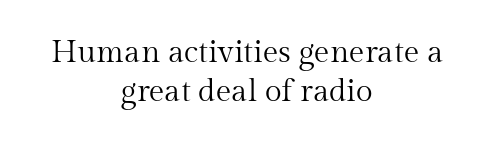
{"serif": "yes", "italic": "no", "bold": "no", "weight": "regular", "width": "normal", "stroke_contrast": "medium", "x_height": "medium", "monospaced": "no", "underline": "no", "align": "center", "line_spacing": "normal", "line_spacing_ratio": 1.25, "letter_spacing": "normal", "letter_spacing_em": 0.0, "glyph_px": 31}
